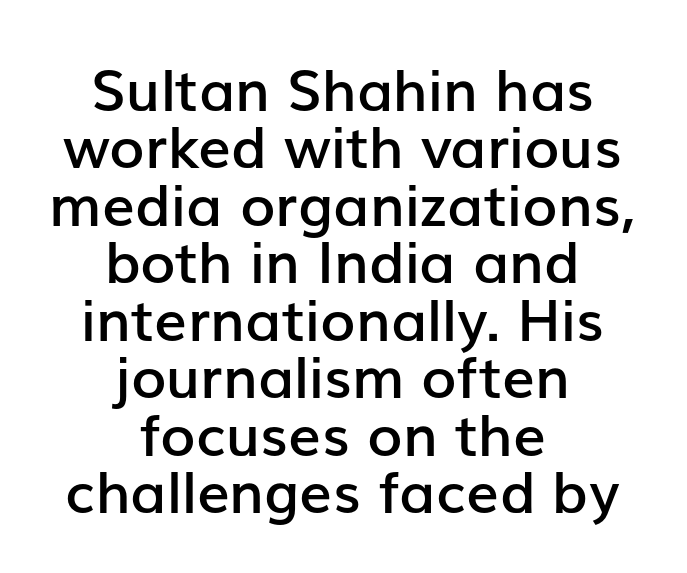
{"serif": "no", "italic": "no", "bold": "semi", "weight": "semibold", "width": "normal", "stroke_contrast": "low", "x_height": "medium", "monospaced": "no", "underline": "no", "align": "center", "line_spacing": "tight", "line_spacing_ratio": 0.99, "letter_spacing": "normal", "letter_spacing_em": 0.0, "glyph_px": 58}
